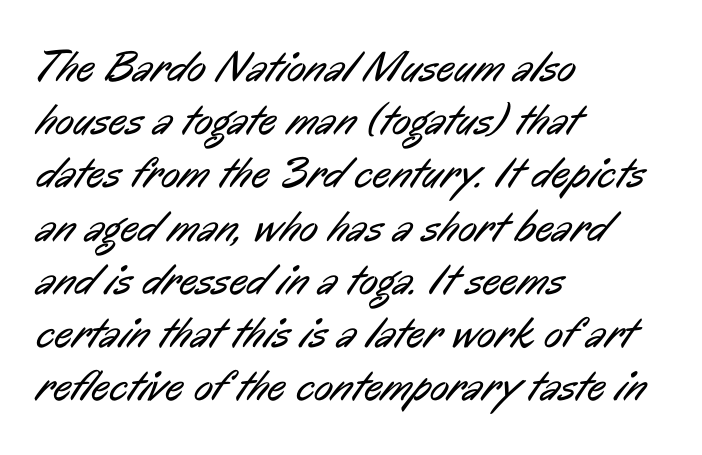
Q: Is the text bold? A: No.
Q: Is the typeface a serif or a sans-serif typeface? A: Sans-serif.
Q: Is the text underlined? A: No.
Q: How is the paragraph aligned? A: Left-aligned.
Q: Is the spacing between letters normal or unusually wide? A: Normal.
Q: Width (condensed, normal, or wide)? A: Condensed.
Q: Stroke contrast? A: Low.
Q: x-height? A: Medium.
Q: Monospaced? A: No.
